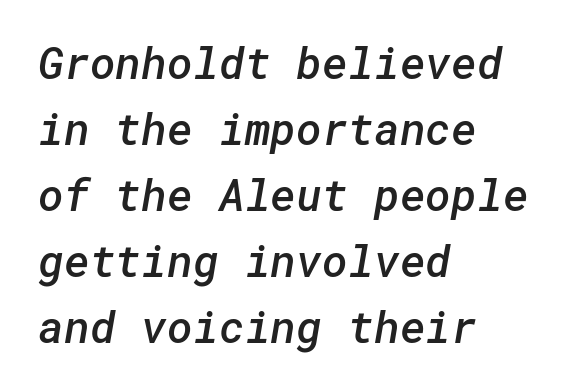
Q: Is the text bold? A: Semi-bold.
Q: Is the typeface a serif or a sans-serif typeface? A: Sans-serif.
Q: Is the text underlined? A: No.
Q: How is the paragraph aligned? A: Left-aligned.
Q: Is the spacing between letters normal or unusually wide? A: Normal.
Q: Is the spacing between lines tight, normal or loose? A: Normal.
Q: Width (condensed, normal, or wide)? A: Normal.
Q: Stroke contrast? A: Low.
Q: x-height? A: Medium.
